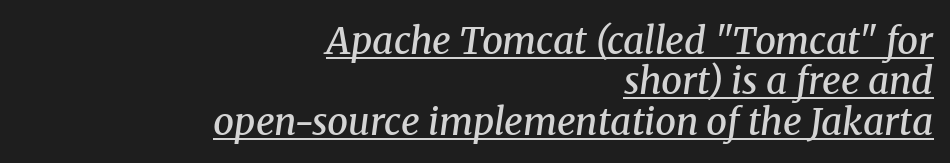
The face used here is proportionally spaced, like ordinary book or web type. Regarding leading, the lines here are crowded together. Caption: multi-line text, flush right, ragged left. Typographically, this falls in the serif category.
